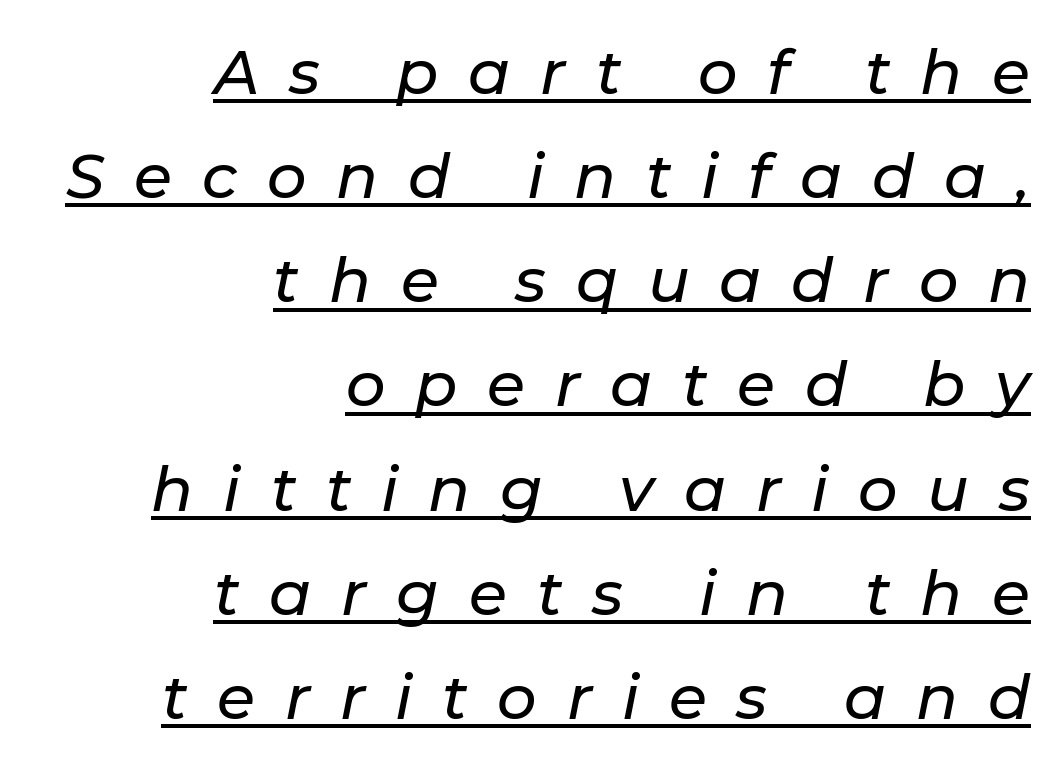
The image shows 62 px text type, italic (leaning right); set right-aligned, normal line spacing (1.68x), unusually wide letter spacing (+0.48 em), underlined; low stroke contrast and a medium x-height.
